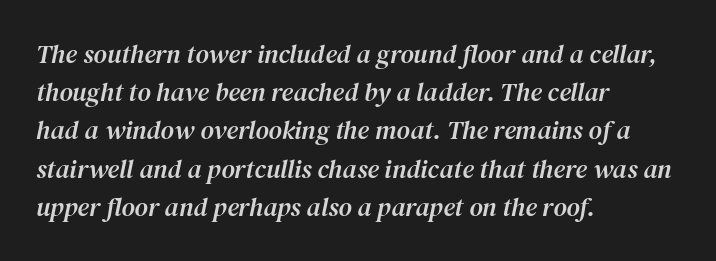
The image shows 26 px text type, italic (leaning right); set left-aligned, normal line spacing (1.47x), normal letter spacing, not underlined.
